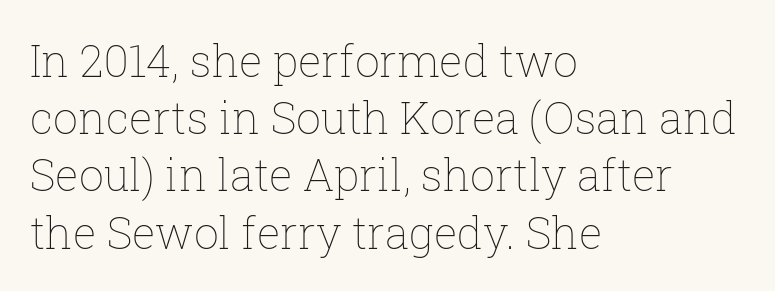
Q: Is the text bold? A: No.
Q: Is the text italic (slanted)? A: No, it is upright.
Q: Is the text underlined? A: No.
Q: How is the paragraph aligned? A: Left-aligned.
Q: Is the spacing between letters normal or unusually wide? A: Normal.
Q: Is the spacing between lines tight, normal or loose? A: Normal.
Q: Width (condensed, normal, or wide)? A: Normal.
Q: Stroke contrast? A: Low.
Q: x-height? A: Medium.
Q: Monospaced? A: No.
